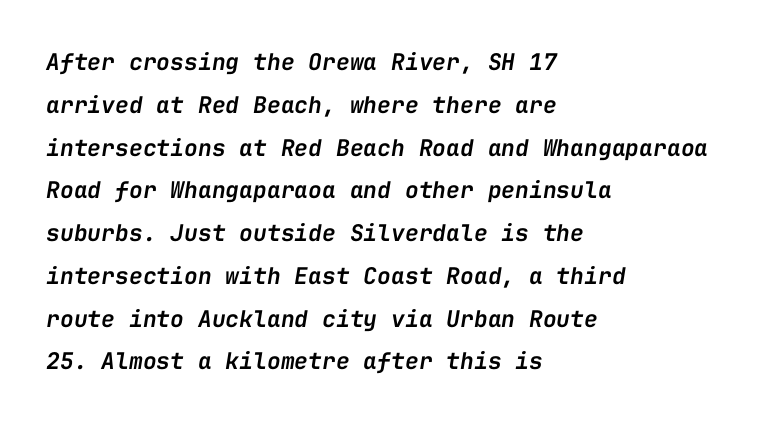
{"italic": "yes", "lean": "right", "slant_degrees": 9, "bold": "semi", "underline": "no", "align": "left", "line_spacing_ratio": 1.86, "letter_spacing": "normal", "letter_spacing_em": 0.0, "glyph_px": 23}
